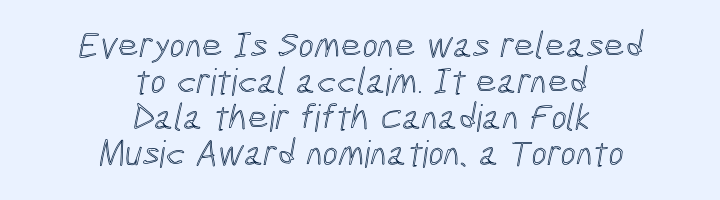
{"width": "condensed", "x_height": "medium", "monospaced": "no", "underline": "no", "align": "center", "line_spacing": "tight", "line_spacing_ratio": 0.97, "letter_spacing": "normal", "letter_spacing_em": 0.0, "glyph_px": 37}
